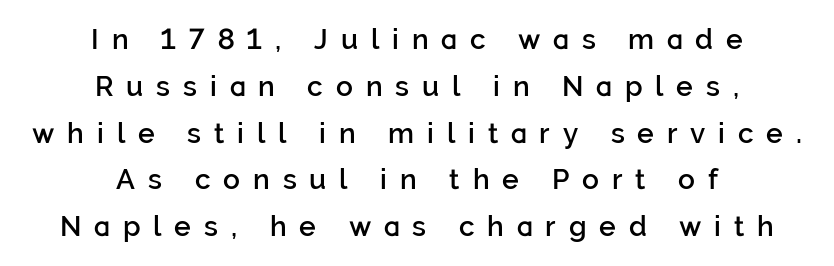
Inter-character spacing is expanded well beyond the font's built-in metrics. Whoever set this chose a conventional vertical rhythm. Notice how the passage keeps no hard edge, just a central spine. The font is running at a semibold setting, under full bold.
